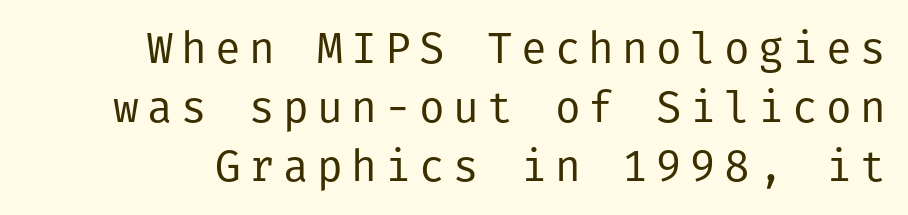
Q: Is the text bold? A: No.
Q: Is the text italic (slanted)? A: No, it is upright.
Q: Is the typeface a serif or a sans-serif typeface? A: Sans-serif.
Q: Is the text underlined? A: No.
Q: Is the spacing between lines tight, normal or loose? A: Normal.
Q: Width (condensed, normal, or wide)? A: Normal.
Q: Stroke contrast? A: Low.
Q: x-height? A: Medium.
